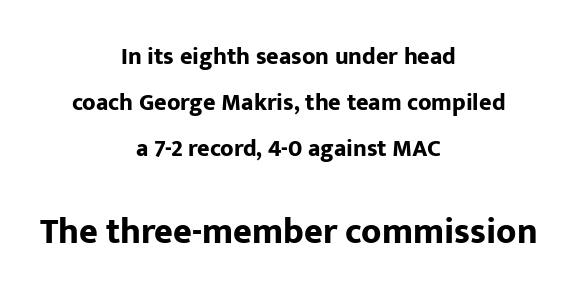
{"serif": "no", "italic": "no", "bold": "yes", "weight": "bold", "width": "normal", "stroke_contrast": "low", "x_height": "medium", "monospaced": "no", "underline": "no", "align": "center", "line_spacing": "loose", "line_spacing_ratio": 1.91, "letter_spacing": "normal", "letter_spacing_em": 0.0, "larger_block": "second", "size_ratio": 1.5, "glyph_px": 36}
